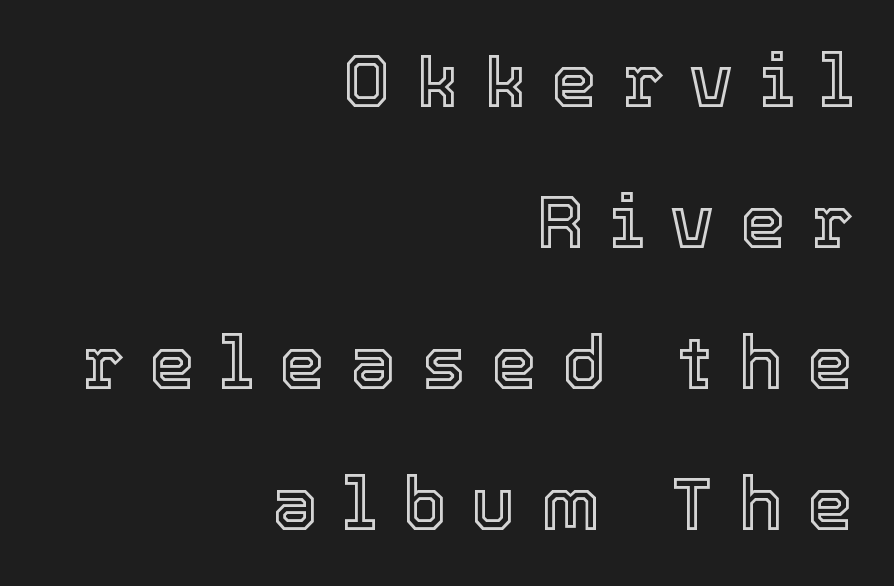
The image shows 73 px text type, upright; set right-aligned, loose line spacing (1.93x), unusually wide letter spacing (+0.35 em), not underlined; a medium x-height.
